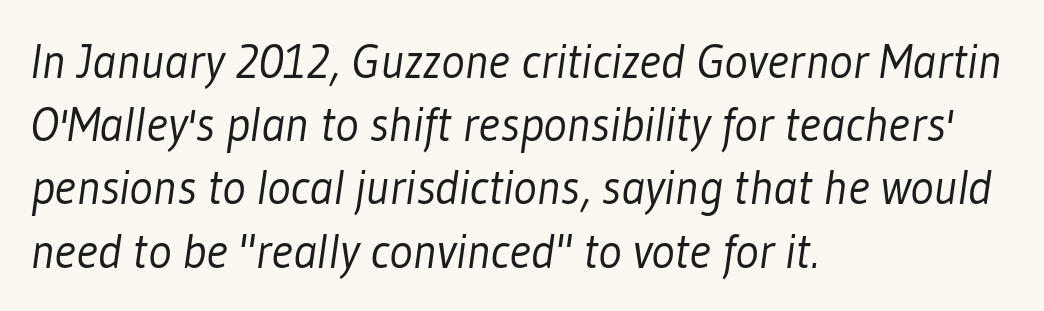
Stroke mass is kept to a normal reading level or below. This sample has the flowing, uneven cadence of proportional lettering. Each word holds together tightly as a unit, with standard inter-letter gaps. Anything drawn beneath the words? Only blank space. Baseline-to-baseline distance is the conventional proportion of letter height. One-word summary of the alignment: left.
